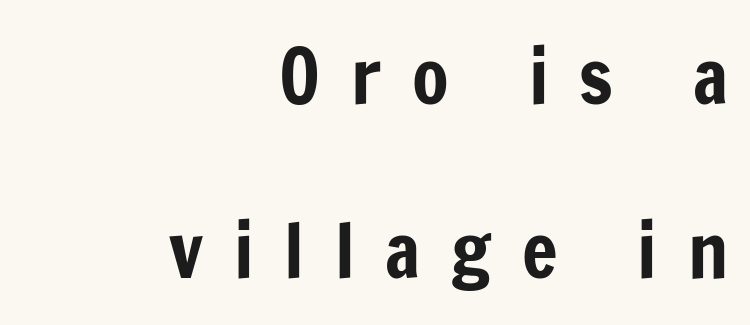
The leading is generous, giving the passage an open texture. The passage is arranged like a letterhead date or caption credit — flush right. Notice how the stems are strictly vertical — no italics here. These lines are rendered in a variable-pitch font. Anything drawn beneath the words? Only blank space. The passage shown has open, widely tracked lettering throughout.
